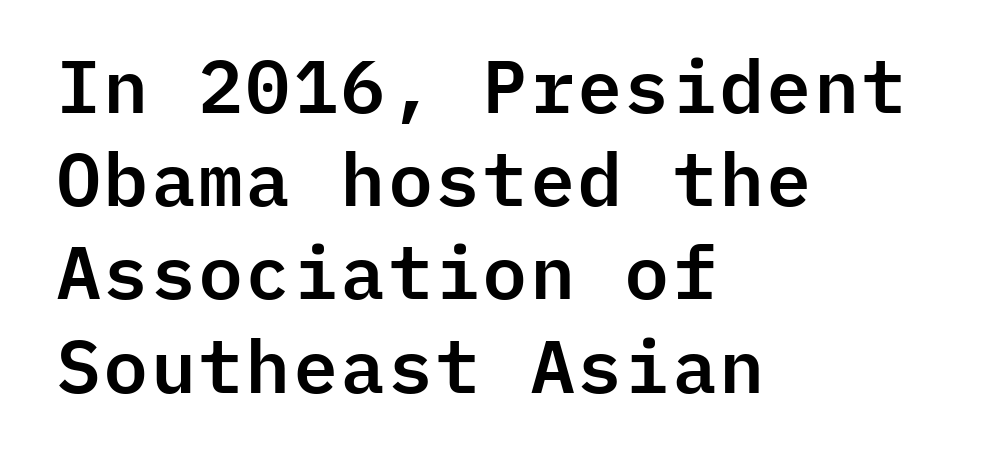
{"serif": "no", "italic": "no", "width": "normal", "stroke_contrast": "low", "x_height": "medium", "monospaced": "yes", "underline": "no", "align": "left", "line_spacing": "normal", "line_spacing_ratio": 1.26, "letter_spacing": "normal", "letter_spacing_em": 0.0, "glyph_px": 74}
